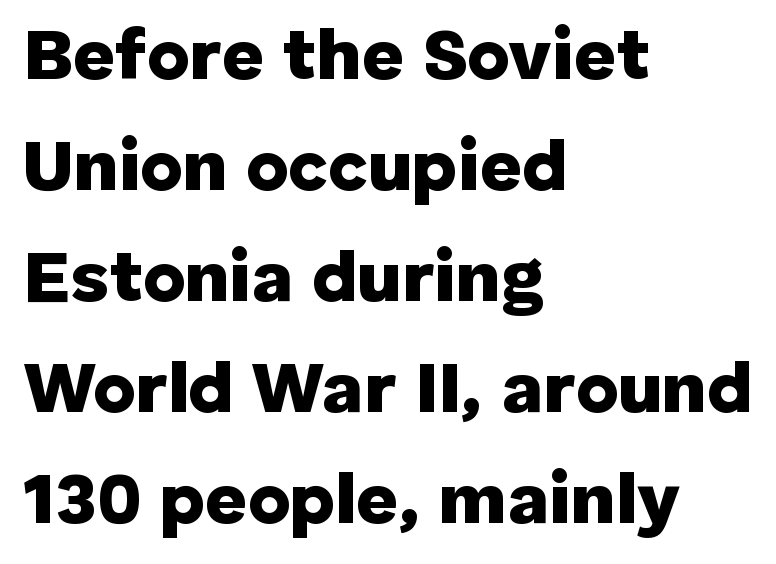
Weight check: bold — yes, fully. Vertical spacing — default. Line starts are locked; line ends wander. The face used here is proportionally spaced, like ordinary book or web type. A typesetter would label this face a sans. The area under the type is left untouched.
